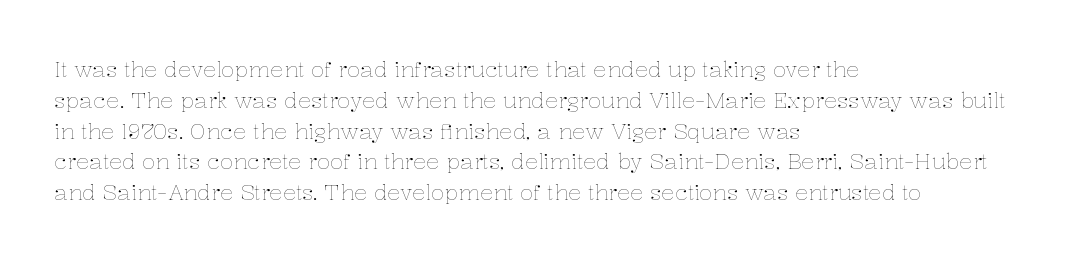
{"italic": "no", "bold": "no", "underline": "no", "align": "left", "line_spacing": "normal", "line_spacing_ratio": 1.4, "letter_spacing": "normal", "letter_spacing_em": 0.0, "glyph_px": 22}
